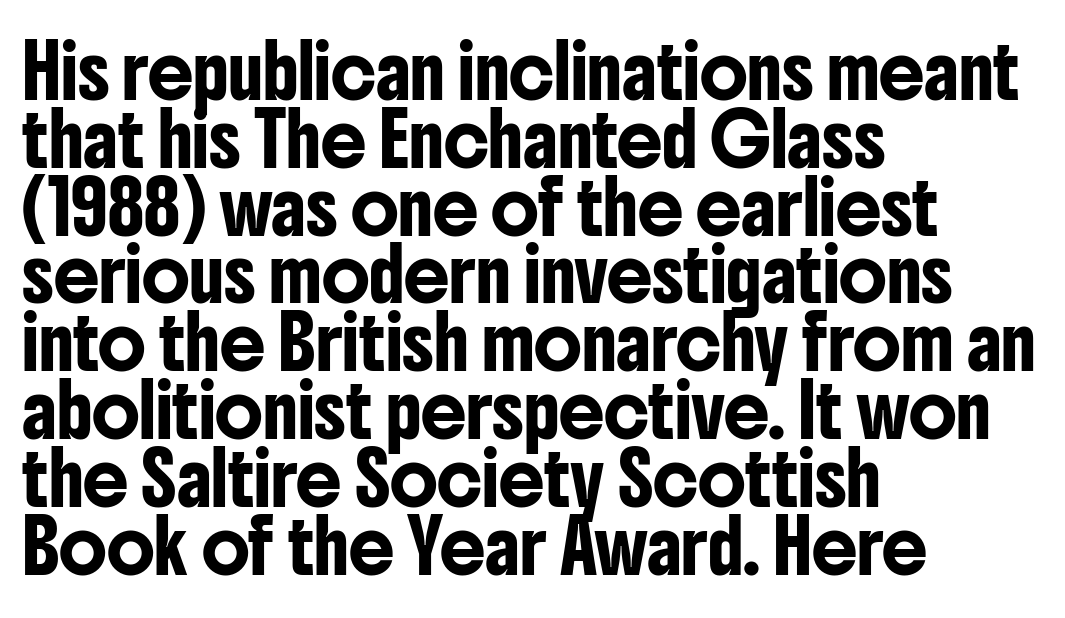
{"serif": "no", "italic": "no", "width": "condensed", "stroke_contrast": "low", "x_height": "medium", "monospaced": "no", "underline": "no", "align": "left", "line_spacing": "normal", "line_spacing_ratio": 1.33, "letter_spacing": "normal", "letter_spacing_em": 0.0, "glyph_px": 51}
